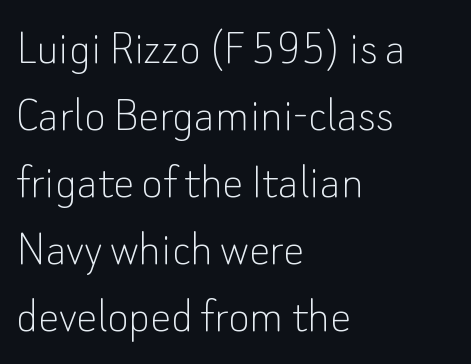
Honestly, there is no underline to notice here at all. A roman cut, with each character standing at attention. Do the characters align in a grid? No, the font is proportional. The strokes carry an ordinary text weight at most.
